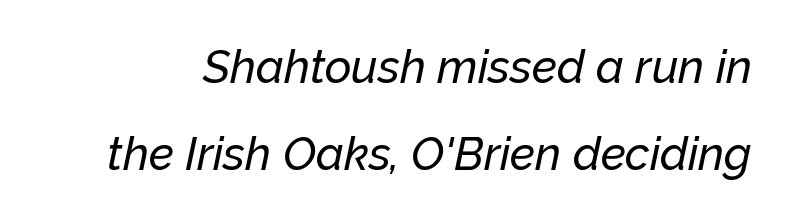
{"italic": "yes", "lean": "right", "slant_degrees": 12, "width": "normal", "stroke_contrast": "low", "x_height": "medium", "monospaced": "no", "underline": "no", "line_spacing": "loose", "line_spacing_ratio": 1.9, "letter_spacing": "normal", "letter_spacing_em": 0.0, "glyph_px": 46}
